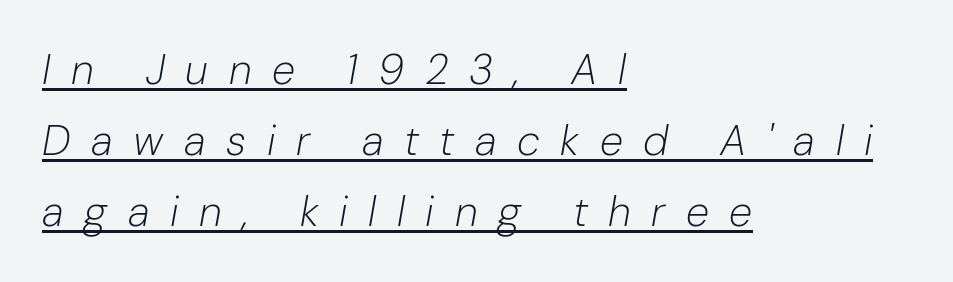
{"italic": "yes", "lean": "right", "slant_degrees": 10, "bold": "no", "weight": "light", "width": "normal", "stroke_contrast": "low", "x_height": "medium", "monospaced": "no", "underline": "yes", "align": "left", "line_spacing": "normal", "line_spacing_ratio": 1.69, "letter_spacing": "wide", "letter_spacing_em": 0.49, "glyph_px": 42}
